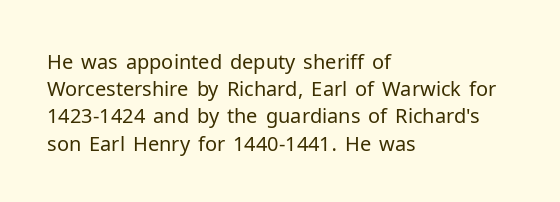
{"italic": "no", "bold": "no", "underline": "no", "align": "left", "line_spacing": "normal", "line_spacing_ratio": 1.36, "letter_spacing": "normal", "letter_spacing_em": 0.0, "glyph_px": 20}
